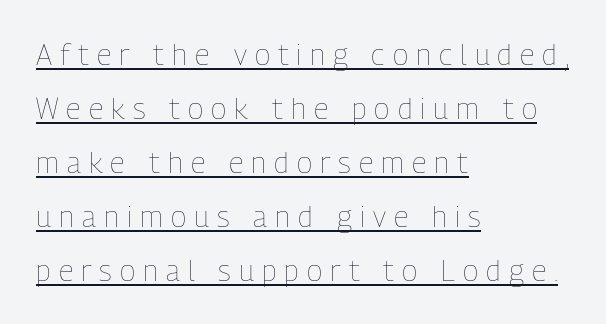
{"italic": "no", "bold": "no", "weight": "thin", "width": "condensed", "stroke_contrast": "low", "x_height": "medium", "monospaced": "no", "underline": "yes", "align": "left", "line_spacing_ratio": 1.86, "letter_spacing": "wide", "letter_spacing_em": 0.28, "glyph_px": 29}
